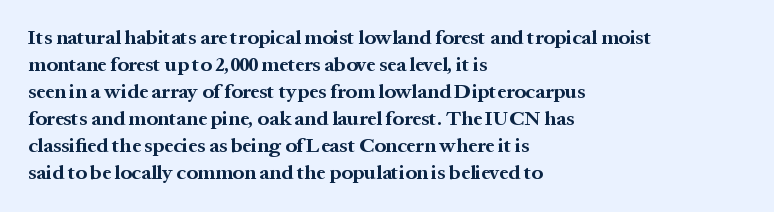
Q: Is the text bold? A: Yes.
Q: Is the text italic (slanted)? A: No, it is upright.
Q: Is the text underlined? A: No.
Q: How is the paragraph aligned? A: Left-aligned.
Q: Is the spacing between letters normal or unusually wide? A: Normal.
Q: Is the spacing between lines tight, normal or loose? A: Normal.
